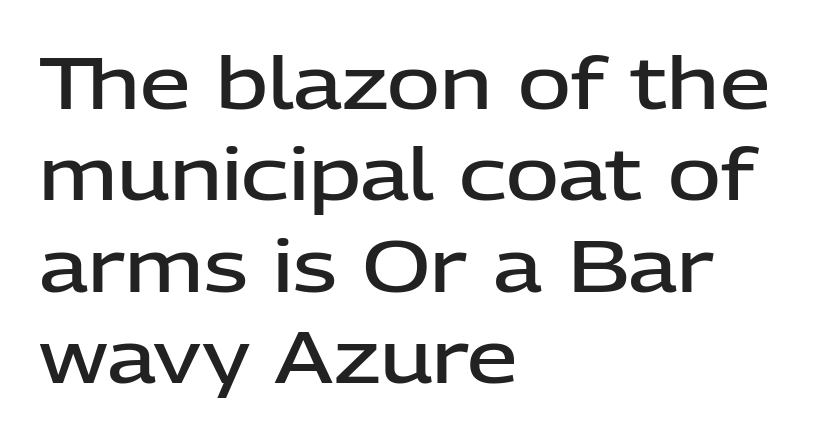
Q: Is the text bold? A: Semi-bold.
Q: Is the text italic (slanted)? A: No, it is upright.
Q: Is the typeface a serif or a sans-serif typeface? A: Sans-serif.
Q: Is the text underlined? A: No.
Q: How is the paragraph aligned? A: Left-aligned.
Q: Is the spacing between letters normal or unusually wide? A: Normal.
Q: Is the spacing between lines tight, normal or loose? A: Normal.
Q: Width (condensed, normal, or wide)? A: Normal.
Q: Stroke contrast? A: Low.
Q: x-height? A: Medium.
Q: Monospaced? A: No.
